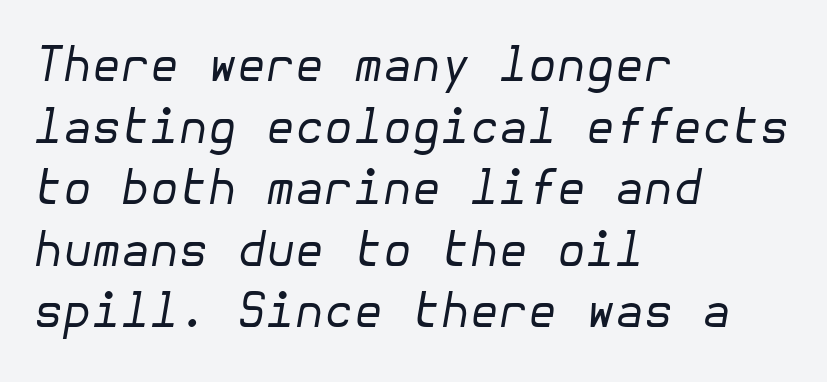
Q: Is the text bold? A: No.
Q: Is the text italic (slanted)? A: Yes, it leans right by about 10 degrees.
Q: Is the text underlined? A: No.
Q: How is the paragraph aligned? A: Left-aligned.
Q: Is the spacing between letters normal or unusually wide? A: Normal.
Q: Is the spacing between lines tight, normal or loose? A: Normal.
Q: Width (condensed, normal, or wide)? A: Normal.
Q: Stroke contrast? A: Low.
Q: x-height? A: Medium.
